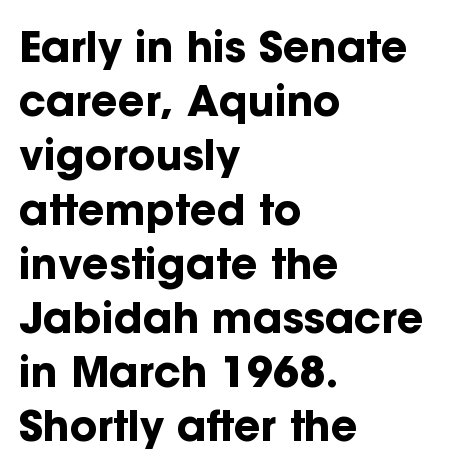
Q: Is the text bold? A: Yes.
Q: Is the text italic (slanted)? A: No, it is upright.
Q: Is the typeface a serif or a sans-serif typeface? A: Sans-serif.
Q: Is the text underlined? A: No.
Q: How is the paragraph aligned? A: Left-aligned.
Q: Is the spacing between letters normal or unusually wide? A: Normal.
Q: Is the spacing between lines tight, normal or loose? A: Normal.
Q: Width (condensed, normal, or wide)? A: Normal.
Q: Stroke contrast? A: Low.
Q: x-height? A: Medium.
Q: Monospaced? A: No.
